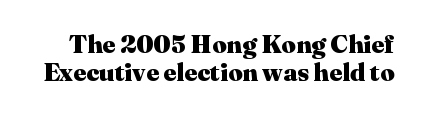
The image shows 25 px bold type, upright; set tight line spacing (1.14x), normal letter spacing, not underlined.
